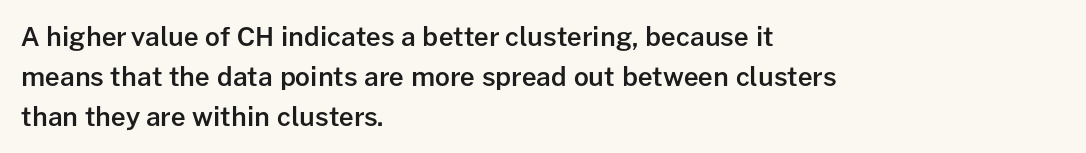
Leading matches the norm, producing a regular column. The passage is arranged the way most books set body copy — flush left. Anything drawn beneath the words? Only blank space. Typesetter's note: demi weight, one step under bold.
